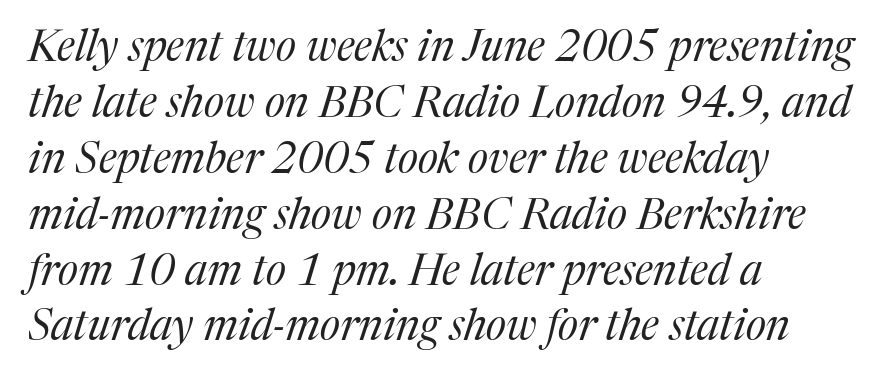
Q: Is the text bold? A: No.
Q: Is the text italic (slanted)? A: Yes, it leans right by about 17 degrees.
Q: Is the typeface a serif or a sans-serif typeface? A: Serif.
Q: Is the text underlined? A: No.
Q: How is the paragraph aligned? A: Left-aligned.
Q: Is the spacing between letters normal or unusually wide? A: Normal.
Q: Is the spacing between lines tight, normal or loose? A: Normal.
Q: Width (condensed, normal, or wide)? A: Normal.
Q: Stroke contrast? A: Medium.
Q: x-height? A: Medium.
Q: Monospaced? A: No.
